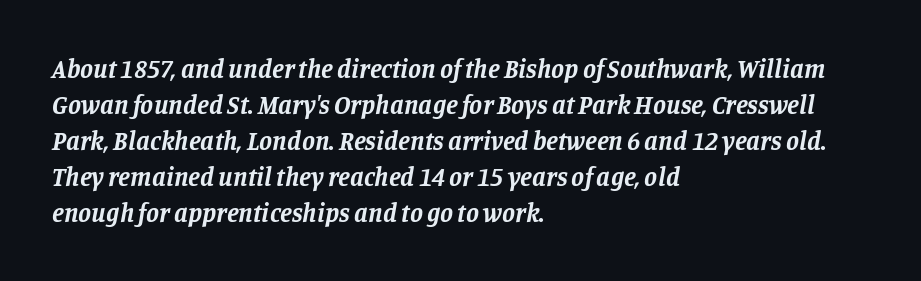
If you measured baseline to baseline, you'd find a middling distance. Caption: bold face, heavy strokes. Each row of text sits above clean, open space. Is the type slanted? Yes — the strokes lean at a clear angle. Inter-character spacing is left at the font's built-in metrics.
